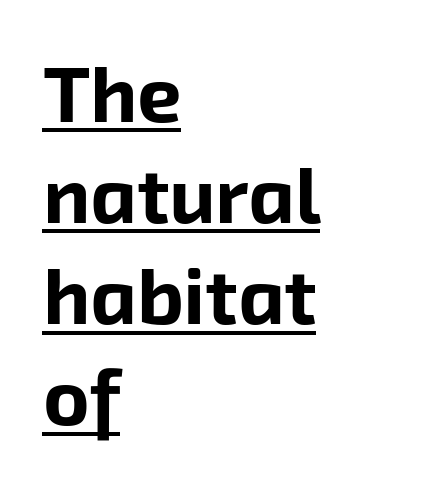
{"serif": "no", "bold": "yes", "weight": "bold", "width": "normal", "stroke_contrast": "low", "x_height": "medium", "monospaced": "no", "underline": "yes", "align": "left", "line_spacing": "normal", "line_spacing_ratio": 1.28, "letter_spacing": "normal", "letter_spacing_em": 0.0, "glyph_px": 79}
